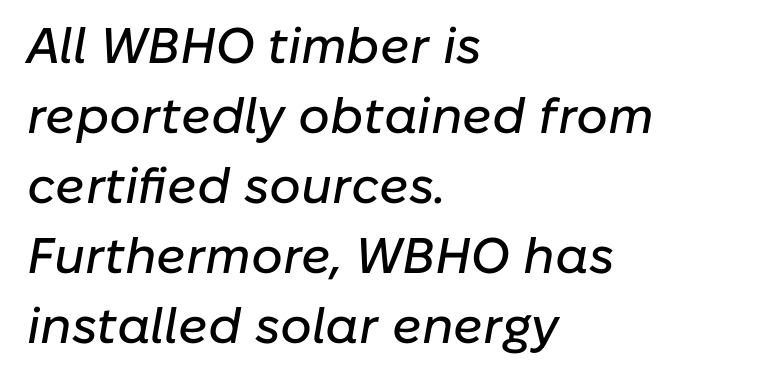
Q: Is the text italic (slanted)? A: Yes, it leans right by about 10 degrees.
Q: Is the text underlined? A: No.
Q: How is the paragraph aligned? A: Left-aligned.
Q: Is the spacing between letters normal or unusually wide? A: Normal.
Q: Is the spacing between lines tight, normal or loose? A: Normal.
Q: Width (condensed, normal, or wide)? A: Normal.
Q: Stroke contrast? A: Low.
Q: x-height? A: Medium.
Q: Monospaced? A: No.
